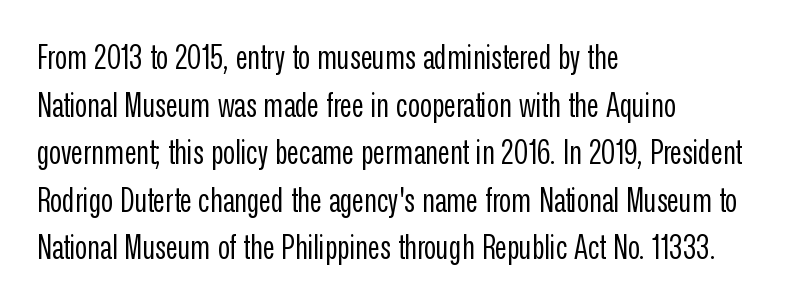
You can tell from the bare stems that sans-serif type was used. Quick note: underline off. When letters stand straight like this, we call the style roman or upright. The setting favours the left margin, as ordinary paragraphs usually do. Is the letter spacing exaggerated? No — it looks like the ordinary default. This sample keeps an unexceptional amount of space between lines.
